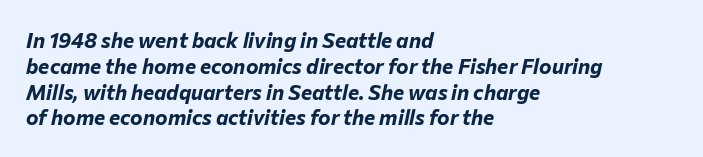
{"italic": "yes", "lean": "right", "slant_degrees": 12, "bold": "yes", "underline": "no", "align": "left", "line_spacing_ratio": 1.23, "letter_spacing": "normal", "letter_spacing_em": 0.0, "glyph_px": 21}
